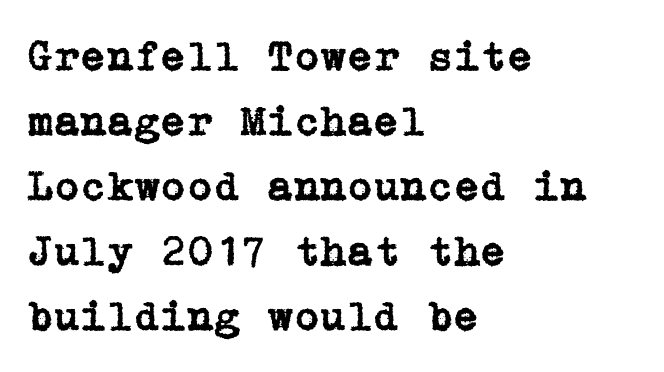
{"serif": "yes", "italic": "no", "width": "normal", "stroke_contrast": "low", "x_height": "medium", "underline": "no", "align": "left", "line_spacing": "normal", "line_spacing_ratio": 1.51, "letter_spacing": "normal", "letter_spacing_em": 0.0, "glyph_px": 43}
